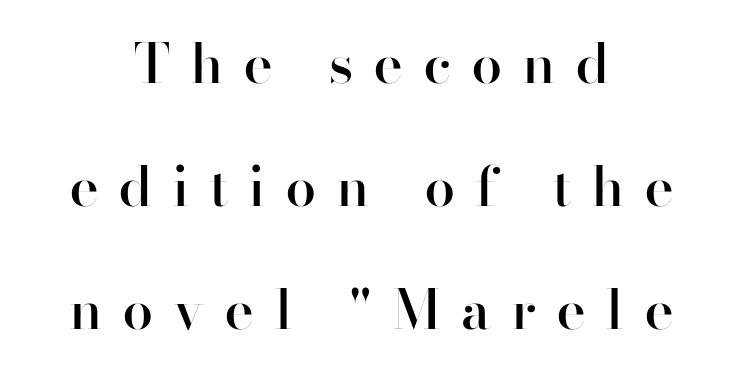
Q: Is the text bold? A: Semi-bold.
Q: Is the text italic (slanted)? A: No, it is upright.
Q: Is the typeface a serif or a sans-serif typeface? A: Sans-serif.
Q: Is the text underlined? A: No.
Q: How is the paragraph aligned? A: Centered.
Q: Is the spacing between letters normal or unusually wide? A: Unusually wide.
Q: Is the spacing between lines tight, normal or loose? A: Loose.
Q: Width (condensed, normal, or wide)? A: Normal.
Q: Stroke contrast? A: High.
Q: x-height? A: Small.
Q: Monospaced? A: No.
